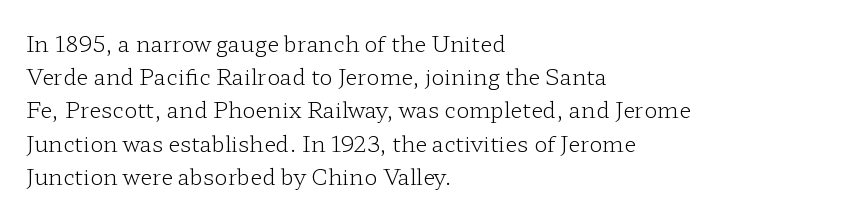
The image shows 22 px text type, upright; set left-aligned, normal line spacing (1.51x), normal letter spacing, not underlined.
